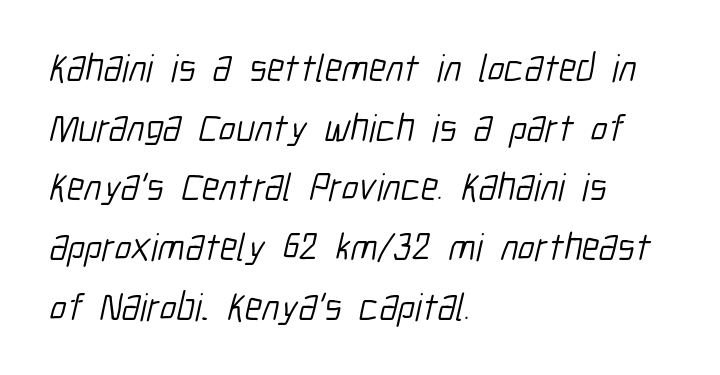
Q: Is the text bold? A: No.
Q: Is the typeface a serif or a sans-serif typeface? A: Sans-serif.
Q: Is the text underlined? A: No.
Q: How is the paragraph aligned? A: Left-aligned.
Q: Is the spacing between letters normal or unusually wide? A: Normal.
Q: Is the spacing between lines tight, normal or loose? A: Normal.
Q: Width (condensed, normal, or wide)? A: Condensed.
Q: Stroke contrast? A: Low.
Q: x-height? A: Medium.
Q: Monospaced? A: No.
